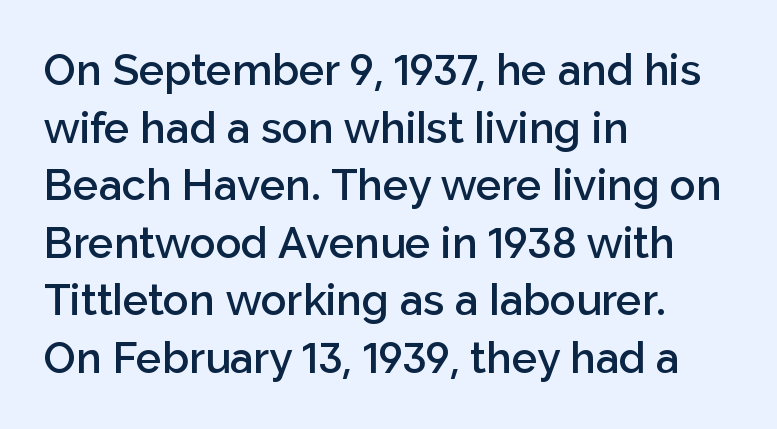
The image shows 43 px semibold sans-serif type, upright; set left-aligned, normal line spacing (1.34x), normal letter spacing, not underlined; low stroke contrast and a medium x-height.
